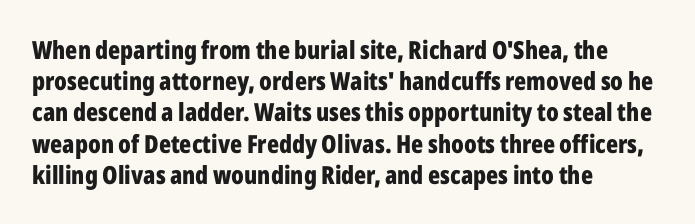
{"italic": "no", "bold": "yes", "underline": "no", "align": "left", "line_spacing": "normal", "line_spacing_ratio": 1.25, "letter_spacing": "normal", "letter_spacing_em": 0.0, "glyph_px": 25}
